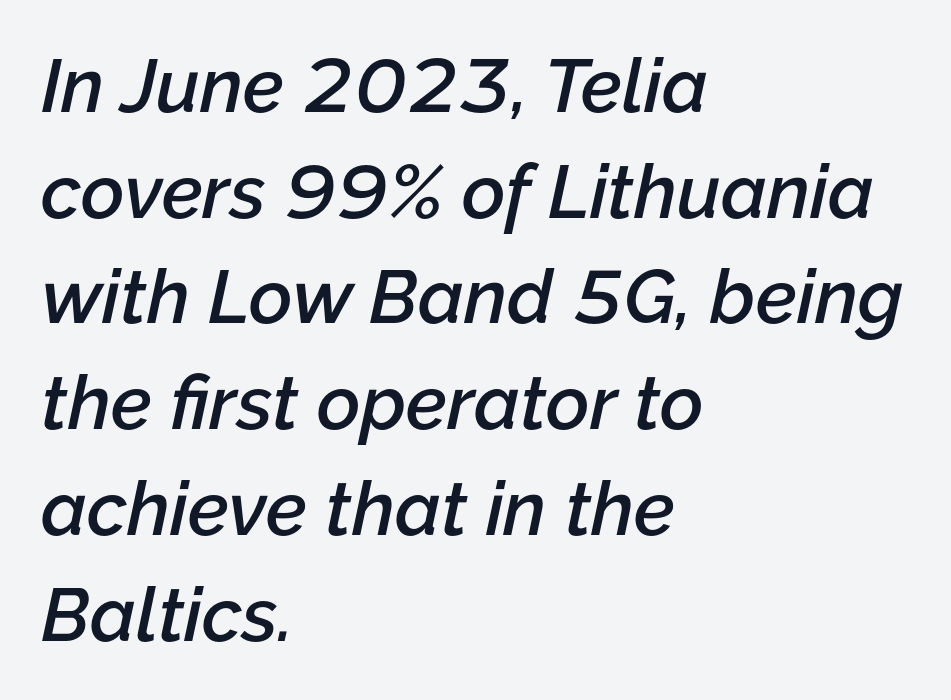
The image shows 75 px semibold type, italic (leaning right); set left-aligned, normal line spacing (1.41x), normal letter spacing, not underlined; low stroke contrast and a medium x-height.
